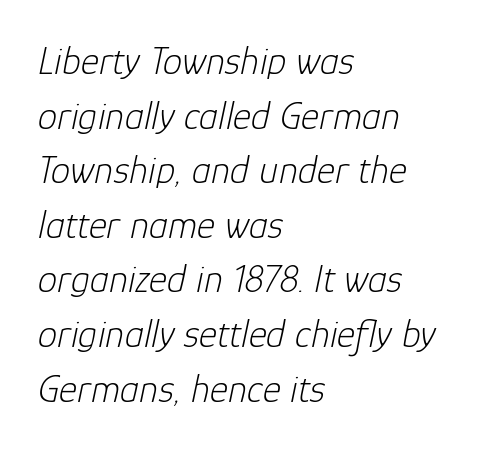
Q: Is the text bold? A: No.
Q: Is the text italic (slanted)? A: Yes, it leans right by about 12 degrees.
Q: Is the text underlined? A: No.
Q: How is the paragraph aligned? A: Left-aligned.
Q: Is the spacing between letters normal or unusually wide? A: Normal.
Q: Is the spacing between lines tight, normal or loose? A: Normal.
Q: Width (condensed, normal, or wide)? A: Normal.
Q: Stroke contrast? A: Low.
Q: x-height? A: Medium.
Q: Monospaced? A: No.
